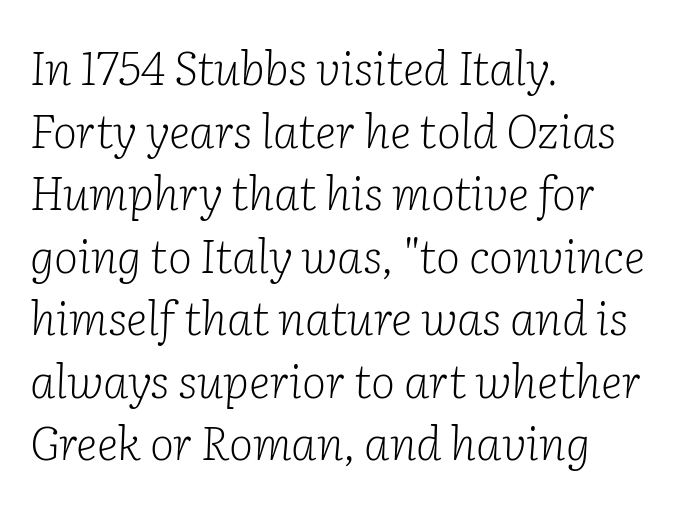
The image shows 46 px light serif type, italic (leaning right); set left-aligned, normal line spacing (1.36x), normal letter spacing, not underlined; low stroke contrast and a medium x-height.
